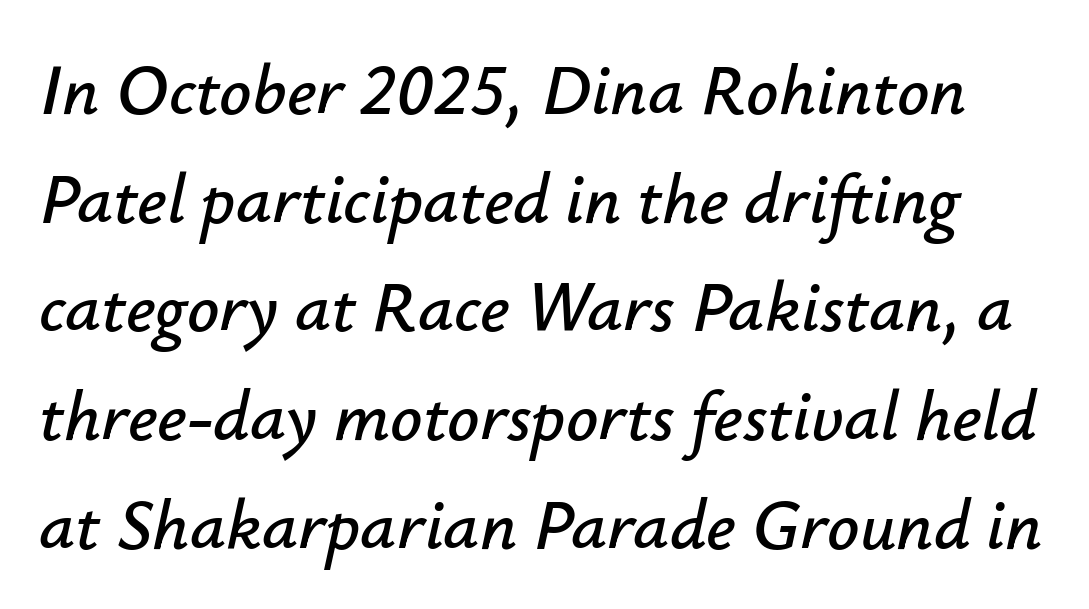
{"italic": "yes", "lean": "right", "slant_degrees": 12, "width": "normal", "stroke_contrast": "low", "x_height": "small", "monospaced": "no", "underline": "no", "line_spacing": "normal", "line_spacing_ratio": 1.53, "letter_spacing": "normal", "letter_spacing_em": 0.0, "glyph_px": 71}
